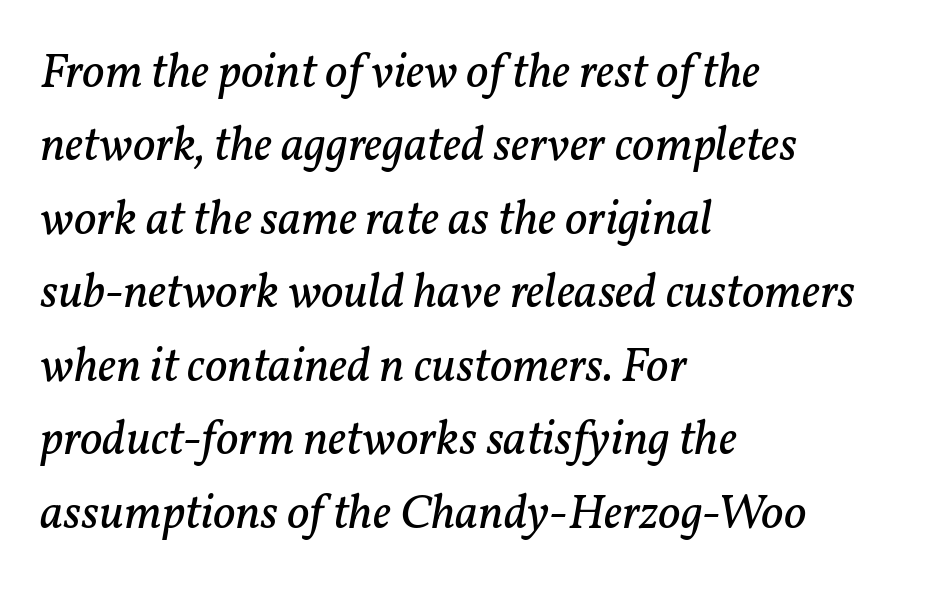
The image shows 49 px regular-weight serif type, italic (leaning right); set left-aligned, normal line spacing (1.5x), normal letter spacing, not underlined; low stroke contrast and a medium x-height.
